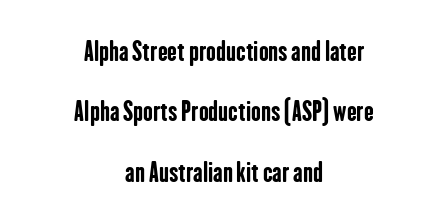
{"italic": "no", "bold": "yes", "underline": "no", "align": "center", "line_spacing": "loose", "line_spacing_ratio": 2.32, "letter_spacing": "normal", "letter_spacing_em": 0.0, "glyph_px": 26}
